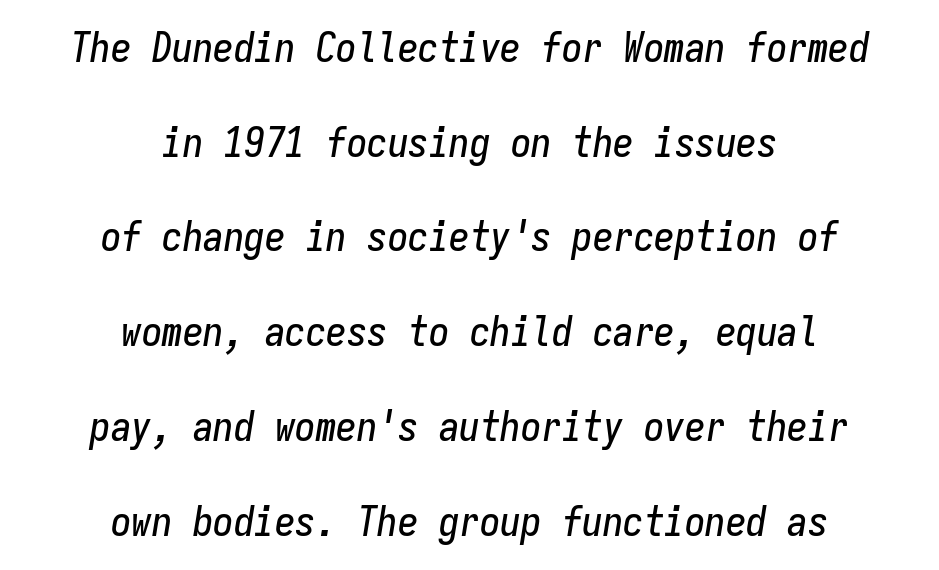
Q: Is the text italic (slanted)? A: Yes, it leans right by about 9 degrees.
Q: Is the text underlined? A: No.
Q: How is the paragraph aligned? A: Centered.
Q: Is the spacing between letters normal or unusually wide? A: Normal.
Q: Is the spacing between lines tight, normal or loose? A: Loose.
Q: Width (condensed, normal, or wide)? A: Condensed.
Q: Stroke contrast? A: Low.
Q: x-height? A: Medium.
Q: Monospaced? A: Yes.
